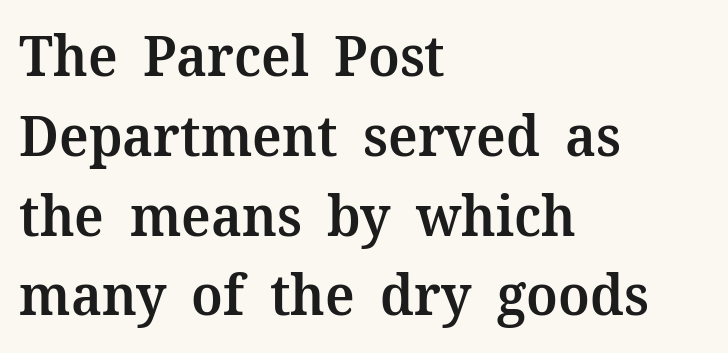
{"serif": "yes", "italic": "no", "bold": "semi", "weight": "semibold", "width": "normal", "stroke_contrast": "medium", "x_height": "medium", "monospaced": "no", "underline": "no", "align": "left", "line_spacing": "normal", "line_spacing_ratio": 1.4, "letter_spacing": "normal", "letter_spacing_em": 0.0, "glyph_px": 57}
